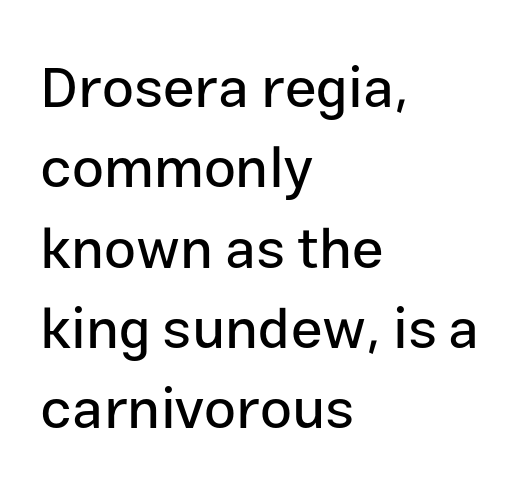
{"serif": "no", "italic": "no", "width": "normal", "stroke_contrast": "low", "x_height": "medium", "monospaced": "no", "underline": "no", "align": "left", "line_spacing": "normal", "line_spacing_ratio": 1.41, "letter_spacing": "normal", "letter_spacing_em": 0.0, "glyph_px": 57}
